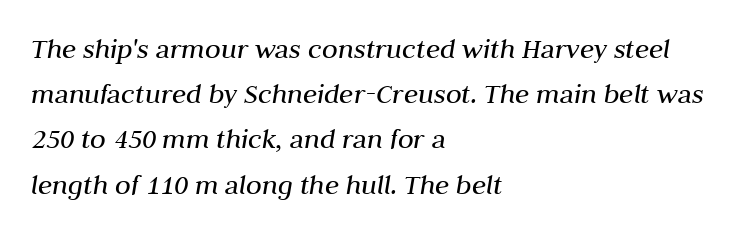
{"italic": "yes", "lean": "right", "slant_degrees": 10, "bold": "no", "weight": "regular", "width": "normal", "stroke_contrast": "medium", "x_height": "medium", "monospaced": "no", "underline": "no", "align": "left", "line_spacing": "normal", "line_spacing_ratio": 1.56, "letter_spacing": "normal", "letter_spacing_em": 0.0, "glyph_px": 29}
